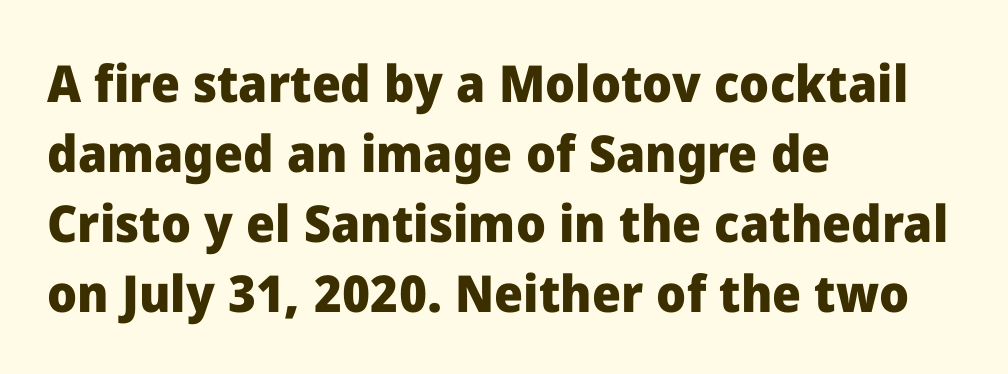
Q: Is the text bold? A: Yes.
Q: Is the text italic (slanted)? A: No, it is upright.
Q: Is the typeface a serif or a sans-serif typeface? A: Sans-serif.
Q: Is the text underlined? A: No.
Q: How is the paragraph aligned? A: Left-aligned.
Q: Is the spacing between letters normal or unusually wide? A: Normal.
Q: Is the spacing between lines tight, normal or loose? A: Normal.
Q: Width (condensed, normal, or wide)? A: Normal.
Q: Stroke contrast? A: Low.
Q: x-height? A: Medium.
Q: Monospaced? A: No.
